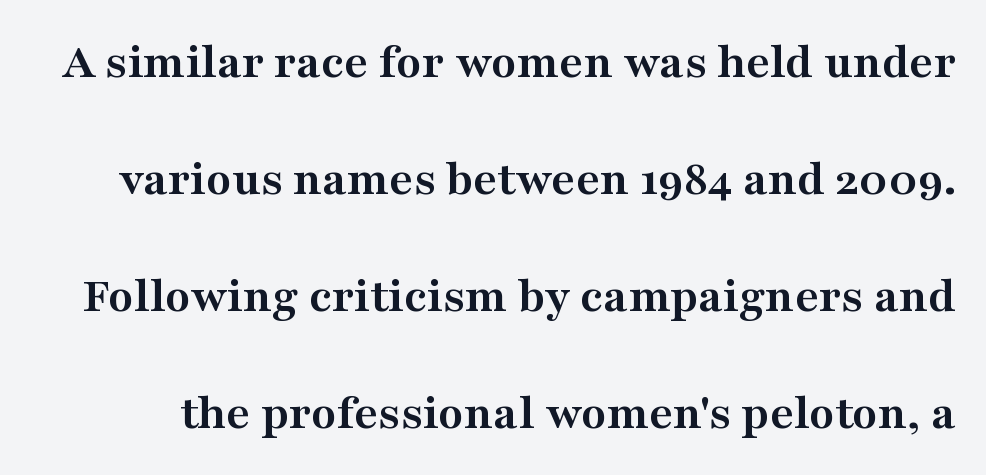
{"serif": "yes", "italic": "no", "bold": "yes", "weight": "semibold", "width": "wide", "stroke_contrast": "medium", "x_height": "medium", "monospaced": "no", "underline": "no", "line_spacing": "loose", "line_spacing_ratio": 2.25, "letter_spacing": "normal", "letter_spacing_em": 0.0, "glyph_px": 52}
